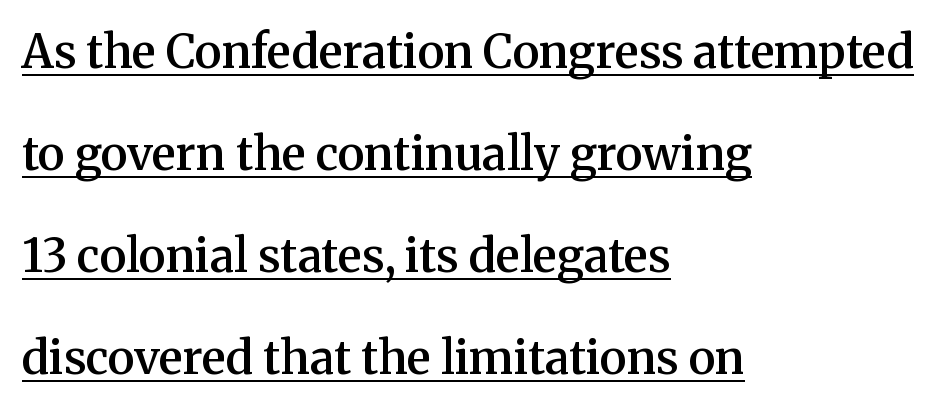
The image shows 46 px semibold serif type, upright; set left-aligned, loose line spacing (2.22x), normal letter spacing, underlined; medium stroke contrast and a medium x-height.
